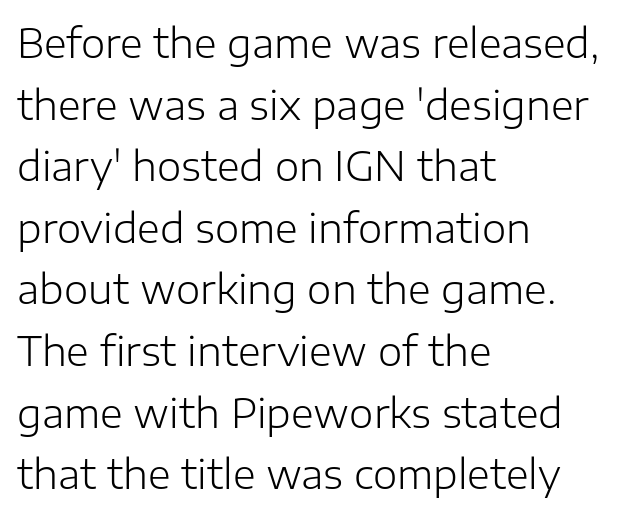
The letters advance in unequal steps, a hallmark of proportional type. The rag falls on the right side of this text block. If you drew a line through each stem, it would be perfectly vertical. Summary of weight: not heavy and not bold. Underline: absent. A typesetter would label this face a sans.
